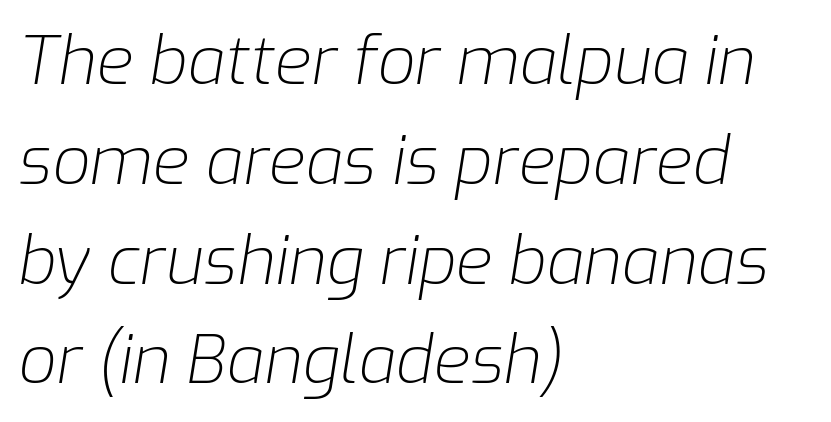
The image shows 67 px light type, italic (leaning right); set left-aligned, normal line spacing (1.49x), normal letter spacing, not underlined; low stroke contrast and a medium x-height.
